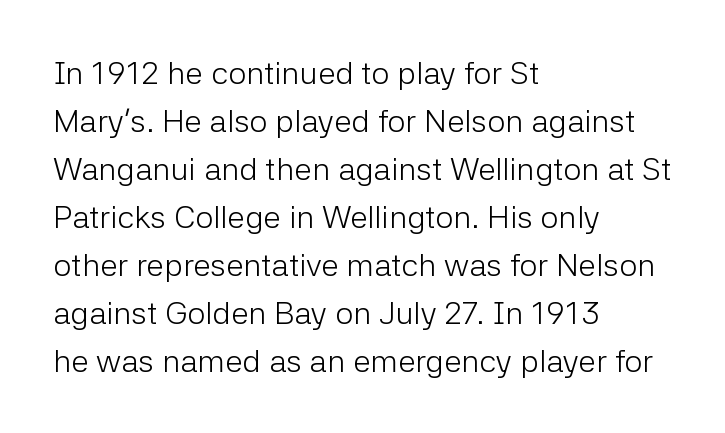
Q: Is the text bold? A: No.
Q: Is the text italic (slanted)? A: No, it is upright.
Q: Is the typeface a serif or a sans-serif typeface? A: Sans-serif.
Q: Is the text underlined? A: No.
Q: How is the paragraph aligned? A: Left-aligned.
Q: Is the spacing between letters normal or unusually wide? A: Normal.
Q: Is the spacing between lines tight, normal or loose? A: Normal.
Q: Width (condensed, normal, or wide)? A: Normal.
Q: Stroke contrast? A: Low.
Q: x-height? A: Medium.
Q: Monospaced? A: No.
